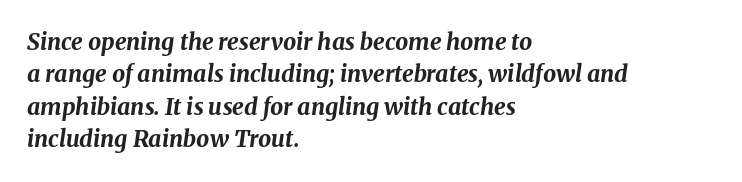
Q: Is the text bold? A: Yes.
Q: Is the text italic (slanted)? A: Yes, it leans right by about 8 degrees.
Q: Is the text underlined? A: No.
Q: How is the paragraph aligned? A: Left-aligned.
Q: Is the spacing between letters normal or unusually wide? A: Normal.
Q: Is the spacing between lines tight, normal or loose? A: Normal.
